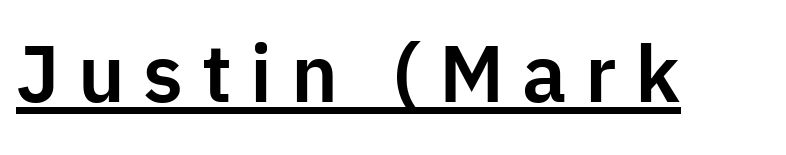
Compared with undecorated copy, this sample adds a rule below the words. This sample uses expanded letter spacing, leaving extra air between glyphs. This rendering employs a face without finishing strokes, i.e., a sans-serif. Proportional: the letters do not fall into vertical columns. This sample uses an upright cut, with every glyph sitting square on the baseline.
